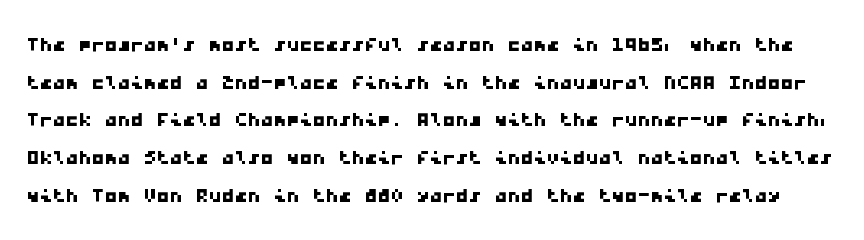
Q: Is the text underlined? A: No.
Q: Is the spacing between letters normal or unusually wide? A: Normal.
Q: Is the spacing between lines tight, normal or loose? A: Normal.
